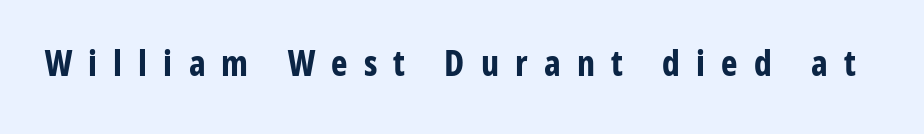
The rendering uses a bold face; every stroke is thick and dark. A sans-serif font was chosen for this passage. You could only call the tracking loose — the letters float apart. Quick note: not italic, upright.
